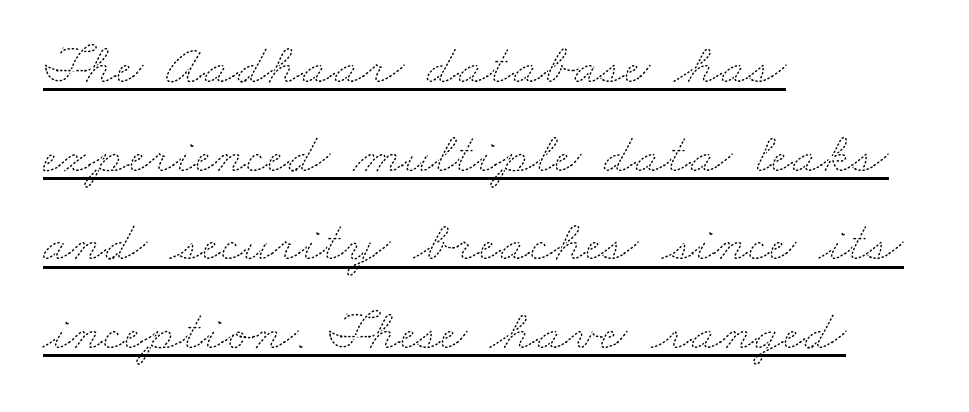
Q: Is the text bold? A: No.
Q: Is the text underlined? A: Yes.
Q: How is the paragraph aligned? A: Left-aligned.
Q: Is the spacing between letters normal or unusually wide? A: Normal.
Q: Is the spacing between lines tight, normal or loose? A: Normal.
Q: Width (condensed, normal, or wide)? A: Wide.
Q: Stroke contrast? A: Medium.
Q: x-height? A: Small.
Q: Monospaced? A: No.
